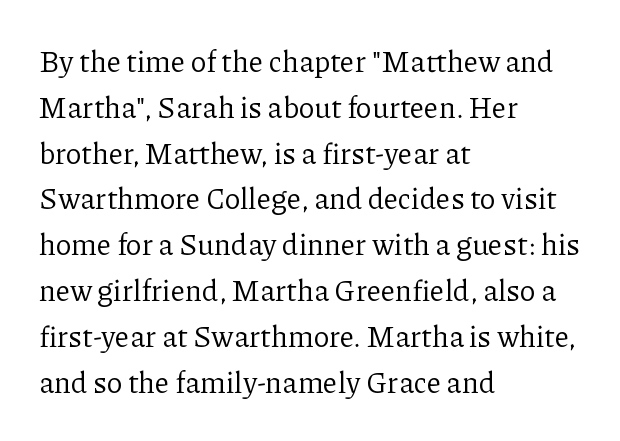
{"serif": "yes", "italic": "no", "bold": "no", "weight": "regular", "width": "normal", "stroke_contrast": "low", "x_height": "medium", "monospaced": "no", "underline": "no", "align": "left", "line_spacing": "normal", "line_spacing_ratio": 1.58, "letter_spacing": "normal", "letter_spacing_em": 0.0, "glyph_px": 29}
